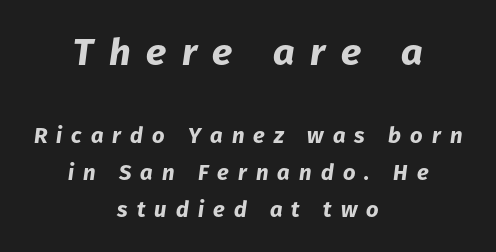
The image shows 38 px bold type, italic (leaning right); set centered, normal line spacing (1.66x), unusually wide letter spacing (+0.41 em), not underlined; the first (top) block is 1.73x larger; low stroke contrast and a medium x-height.
